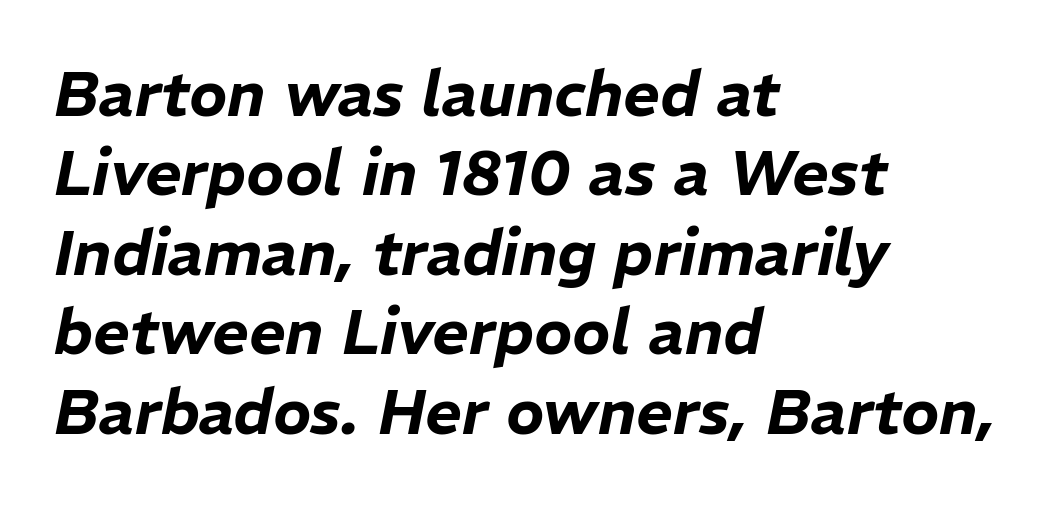
The image shows 63 px text type, italic (leaning right); set left-aligned, normal line spacing (1.26x), normal letter spacing, not underlined; low stroke contrast and a medium x-height.
